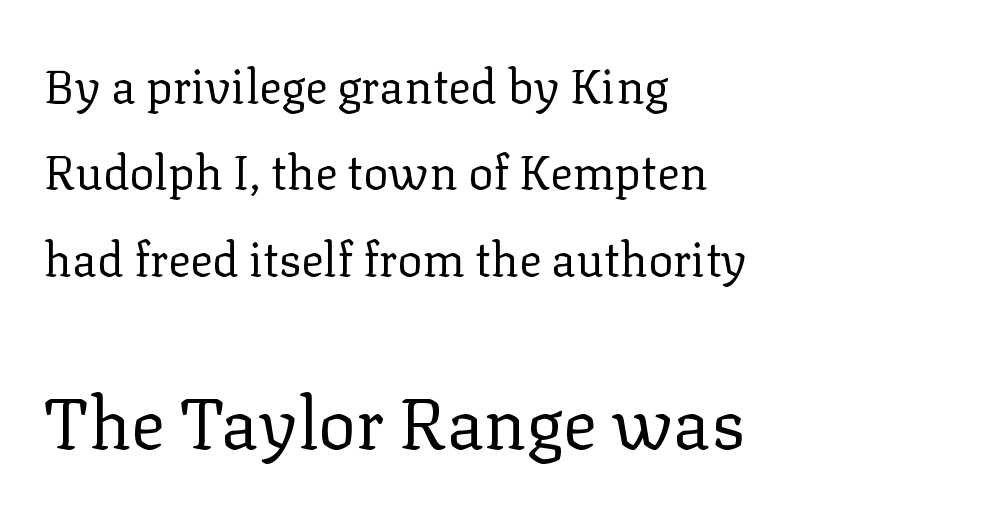
The image shows 71 px regular-weight serif type, upright; set left-aligned, line spacing 1.84x, normal letter spacing, not underlined; the second (bottom) block is 1.51x larger; low stroke contrast and a medium x-height.
